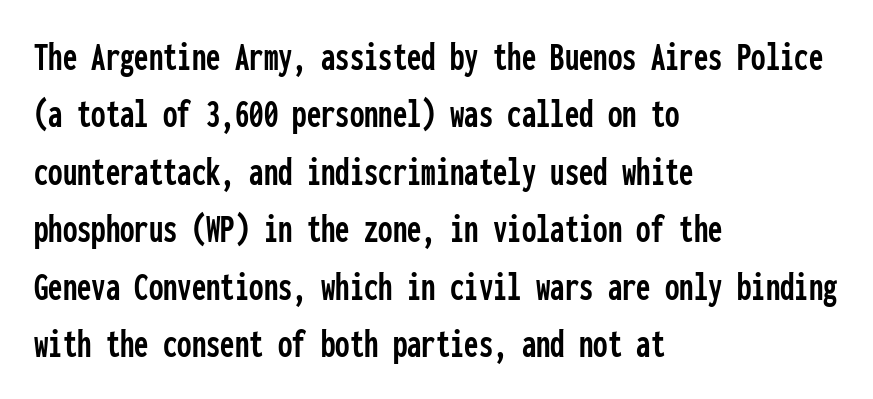
The image shows 41 px condensed sans-serif type, upright, monospaced; set left-aligned, normal line spacing (1.4x), normal letter spacing, not underlined; low stroke contrast and a medium x-height.
